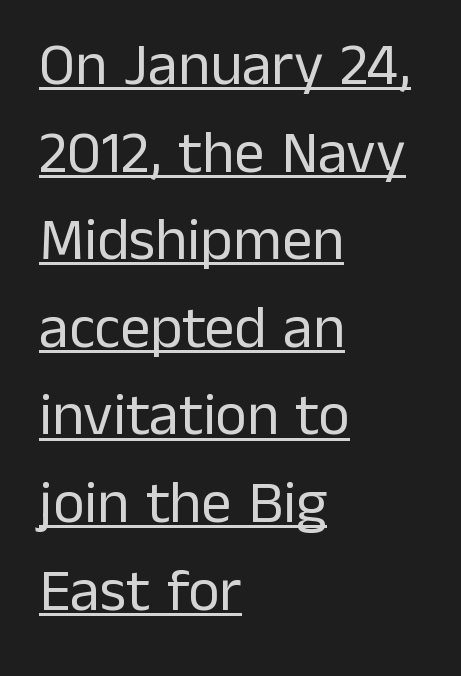
{"serif": "no", "italic": "no", "bold": "no", "weight": "regular", "width": "normal", "stroke_contrast": "low", "x_height": "medium", "monospaced": "no", "underline": "yes", "align": "left", "line_spacing": "normal", "line_spacing_ratio": 1.46, "letter_spacing": "normal", "letter_spacing_em": 0.0, "glyph_px": 60}
